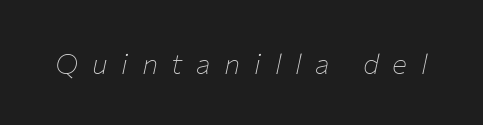
Q: Is the text bold? A: No.
Q: Is the text italic (slanted)? A: Yes, it leans right by about 12 degrees.
Q: Is the text underlined? A: No.
Q: Is the spacing between letters normal or unusually wide? A: Unusually wide.
Q: Width (condensed, normal, or wide)? A: Normal.
Q: Stroke contrast? A: Low.
Q: x-height? A: Medium.
Q: Monospaced? A: No.
